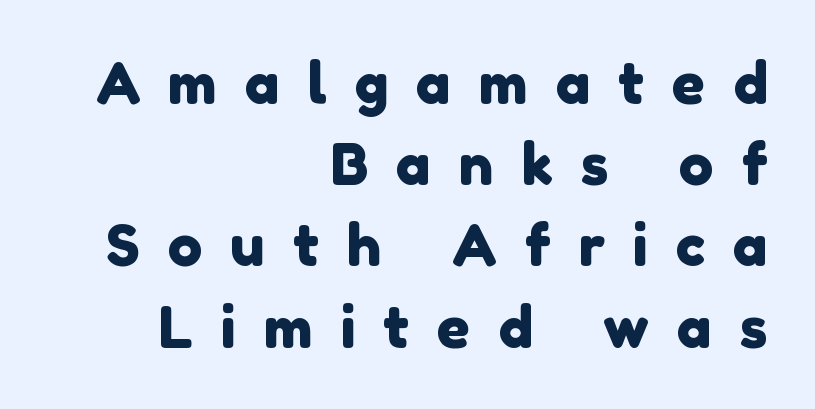
Q: Is the typeface a serif or a sans-serif typeface? A: Sans-serif.
Q: Is the text underlined? A: No.
Q: How is the paragraph aligned? A: Right-aligned.
Q: Is the spacing between letters normal or unusually wide? A: Unusually wide.
Q: Is the spacing between lines tight, normal or loose? A: Normal.
Q: Width (condensed, normal, or wide)? A: Normal.
Q: Stroke contrast? A: Low.
Q: x-height? A: Medium.
Q: Monospaced? A: No.
